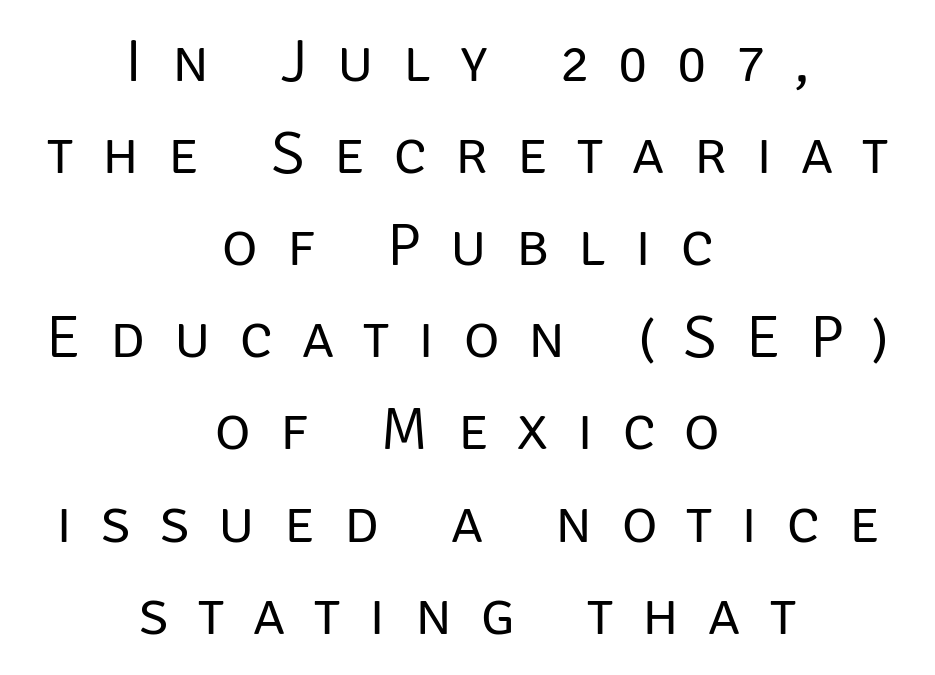
Is this a sans? Yes — the strokes have no serifs. In CSS terms this would be text-align: center. Vertically, the passage feels balanced, rows spaced as you'd expect. Caption: face not bold, strokes unweighted.
